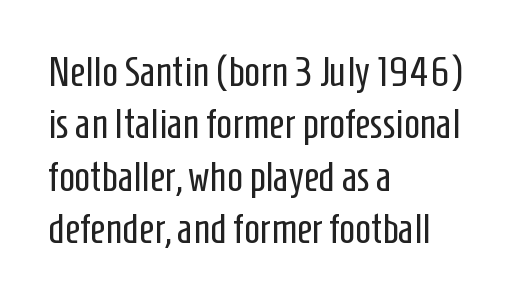
The typeface has the unassuming heft of standard copy or less. The rendering uses natural spacing where letterforms have individual widths. In terms of leading, this rendering sits right in the middle. The glyphs are unaccompanied by any horizontal stroke below them. Look at the bottom of the vertical strokes: they stop flat, with no serifs. If you drew a line through each stem, it would be perfectly vertical.
